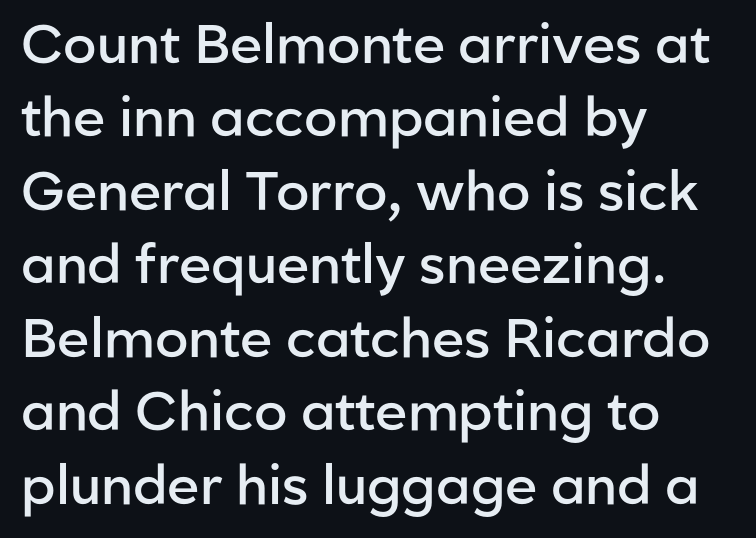
{"serif": "no", "italic": "no", "bold": "semi", "weight": "semibold", "width": "normal", "stroke_contrast": "low", "x_height": "medium", "monospaced": "no", "underline": "no", "align": "left", "line_spacing": "normal", "line_spacing_ratio": 1.36, "letter_spacing": "normal", "letter_spacing_em": 0.0, "glyph_px": 54}
